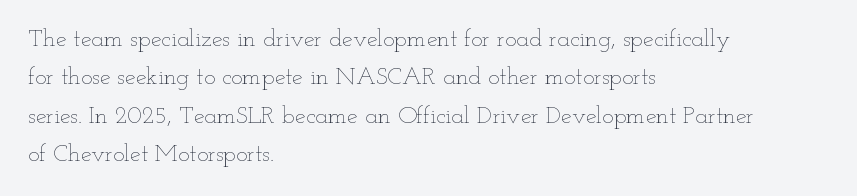
{"italic": "no", "bold": "no", "underline": "no", "align": "left", "line_spacing": "normal", "line_spacing_ratio": 1.6, "letter_spacing": "normal", "letter_spacing_em": 0.0, "glyph_px": 24}
